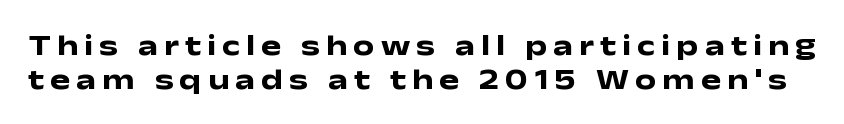
The image shows 30 px heavy, wide sans-serif type, upright; set tight line spacing (1.14x), unusually wide letter spacing (+0.2 em), not underlined; low stroke contrast and a medium x-height.
